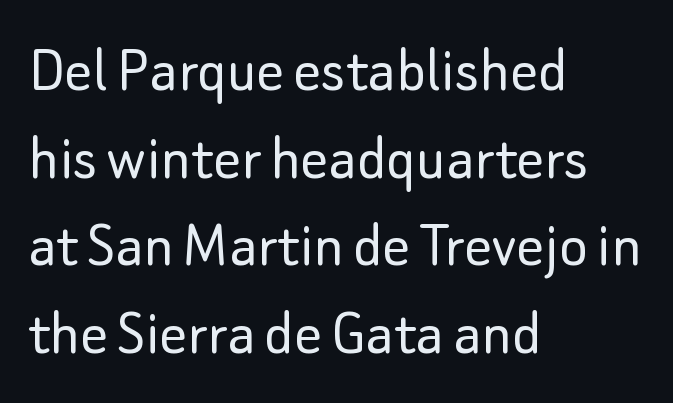
{"serif": "no", "italic": "no", "bold": "no", "weight": "light", "width": "normal", "stroke_contrast": "low", "x_height": "small", "monospaced": "no", "underline": "no", "align": "left", "line_spacing": "normal", "line_spacing_ratio": 1.29, "letter_spacing": "normal", "letter_spacing_em": 0.0, "glyph_px": 68}
